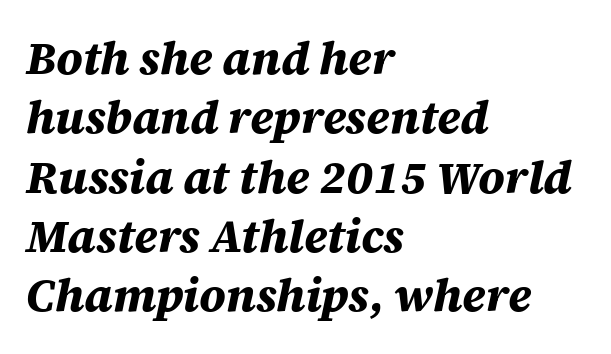
The image shows 46 px bold type, italic (leaning right); set left-aligned, normal line spacing (1.29x), normal letter spacing, not underlined; medium stroke contrast and a large x-height.
